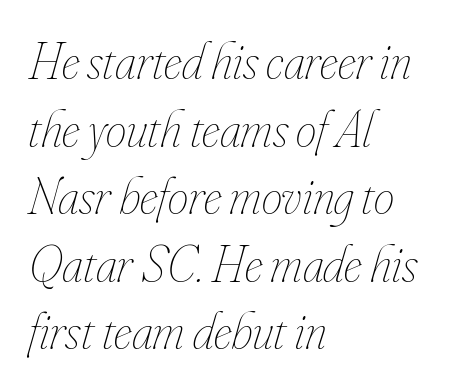
Q: Is the text bold? A: No.
Q: Is the text italic (slanted)? A: Yes, it leans right by about 16 degrees.
Q: Is the text underlined? A: No.
Q: How is the paragraph aligned? A: Left-aligned.
Q: Is the spacing between letters normal or unusually wide? A: Normal.
Q: Is the spacing between lines tight, normal or loose? A: Normal.
Q: Width (condensed, normal, or wide)? A: Condensed.
Q: Stroke contrast? A: Low.
Q: x-height? A: Small.
Q: Monospaced? A: No.
